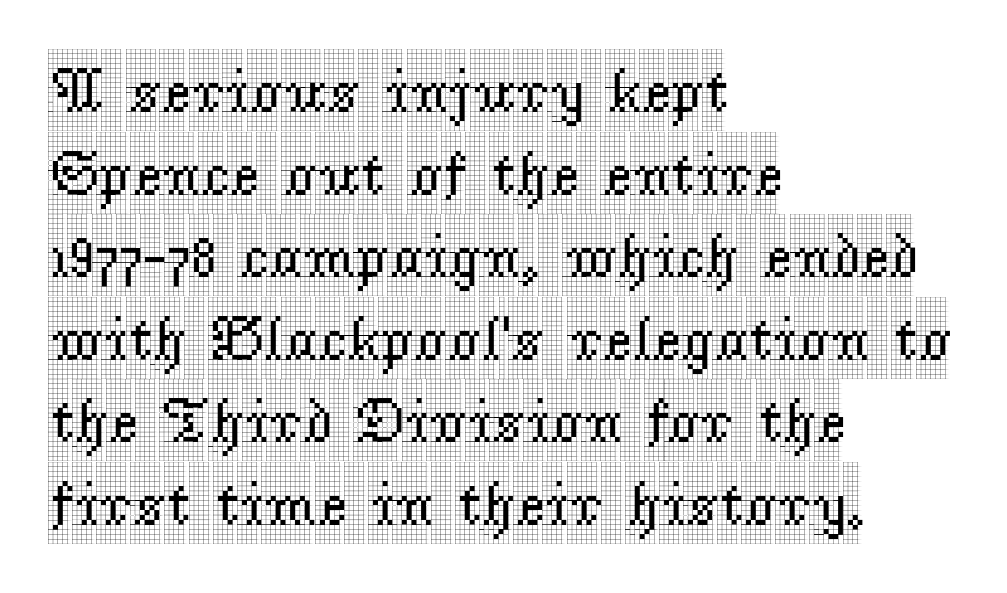
The image shows 63 px condensed serif type, upright; set left-aligned, normal line spacing (1.31x), normal letter spacing, not underlined; a large x-height.
